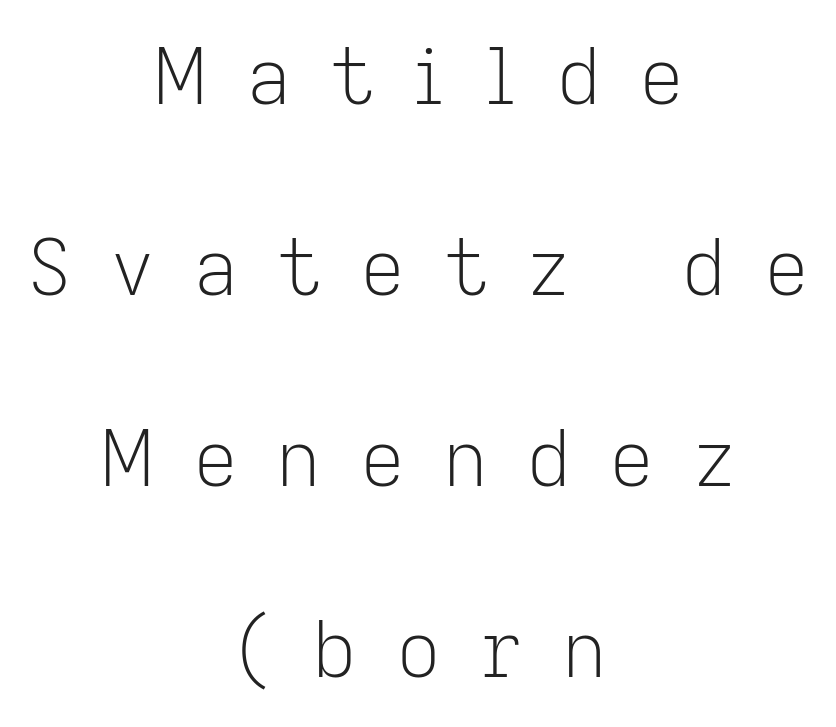
The image shows 78 px light sans-serif type, upright; set centered, loose line spacing (2.45x), unusually wide letter spacing (+0.49 em), not underlined; low stroke contrast and a medium x-height.
